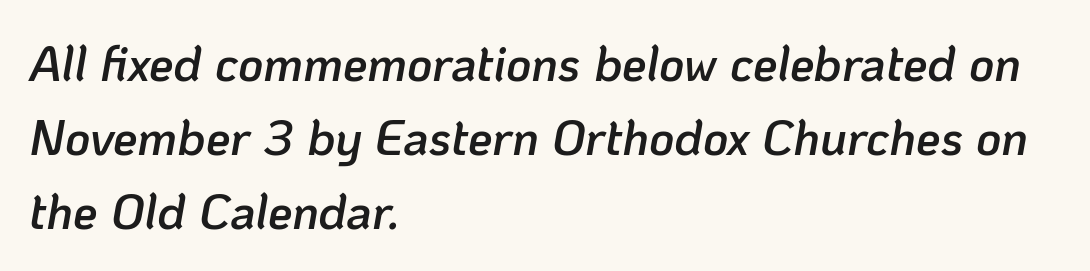
Students, observe: this is what conventionally led text looks like. I'd describe the lettering as semibold — firm but not a full bold. The typography opts for an oblique posture over an upright one. Bare-footed words on every line.
